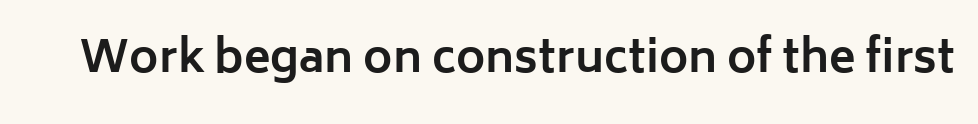
{"serif": "no", "italic": "no", "bold": "yes", "weight": "bold", "width": "normal", "stroke_contrast": "low", "x_height": "medium", "monospaced": "no", "underline": "no", "letter_spacing": "normal", "letter_spacing_em": 0.0, "glyph_px": 44}
